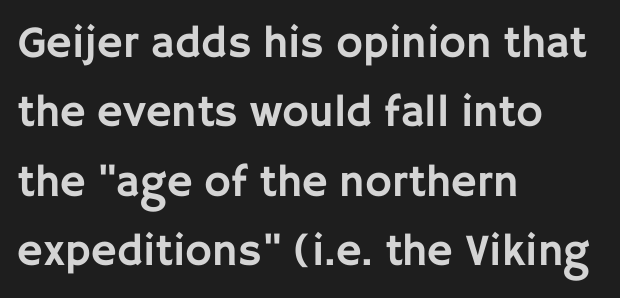
Q: Is the text italic (slanted)? A: No, it is upright.
Q: Is the typeface a serif or a sans-serif typeface? A: Sans-serif.
Q: Is the text underlined? A: No.
Q: How is the paragraph aligned? A: Left-aligned.
Q: Is the spacing between letters normal or unusually wide? A: Normal.
Q: Is the spacing between lines tight, normal or loose? A: Normal.
Q: Width (condensed, normal, or wide)? A: Normal.
Q: Stroke contrast? A: Low.
Q: x-height? A: Large.
Q: Monospaced? A: No.
